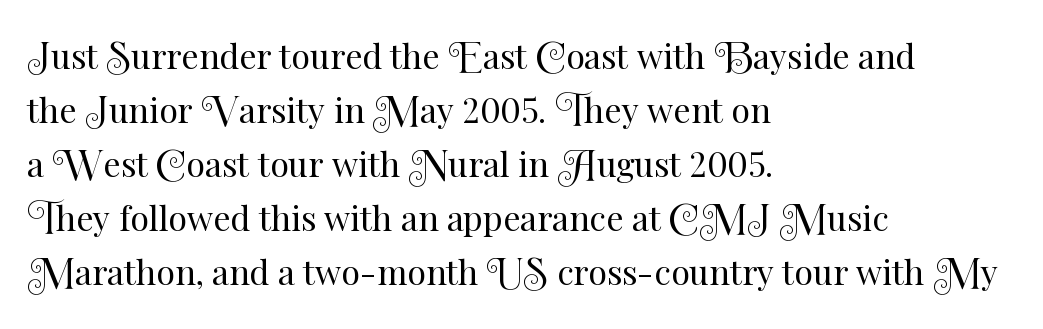
Q: Is the text bold? A: No.
Q: Is the text italic (slanted)? A: No, it is upright.
Q: Is the text underlined? A: No.
Q: How is the paragraph aligned? A: Left-aligned.
Q: Is the spacing between letters normal or unusually wide? A: Normal.
Q: Is the spacing between lines tight, normal or loose? A: Normal.
Q: Width (condensed, normal, or wide)? A: Normal.
Q: Stroke contrast? A: Medium.
Q: x-height? A: Small.
Q: Monospaced? A: No.
